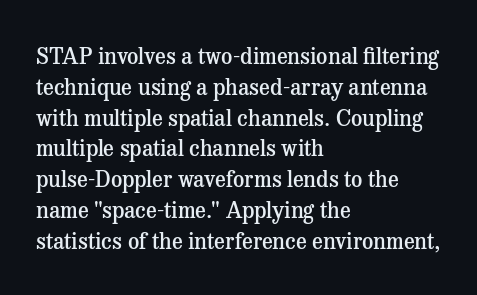
The image shows 22 px text type, upright; set left-aligned, normal line spacing (1.4x), normal letter spacing, not underlined.
